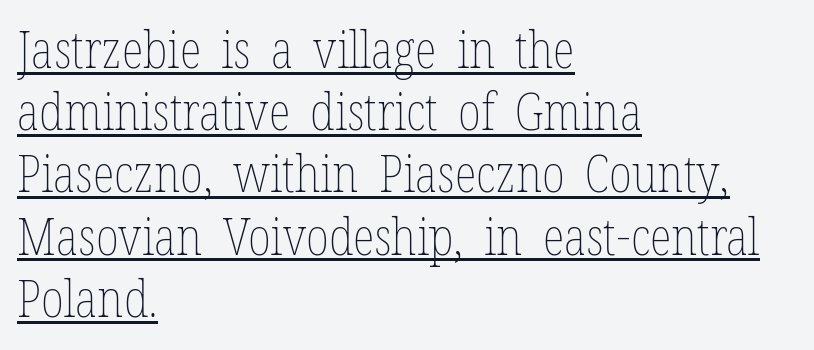
{"italic": "no", "bold": "no", "weight": "thin", "width": "condensed", "stroke_contrast": "low", "x_height": "medium", "monospaced": "no", "underline": "yes", "align": "left", "line_spacing_ratio": 1.22, "letter_spacing": "normal", "letter_spacing_em": 0.0, "glyph_px": 51}
